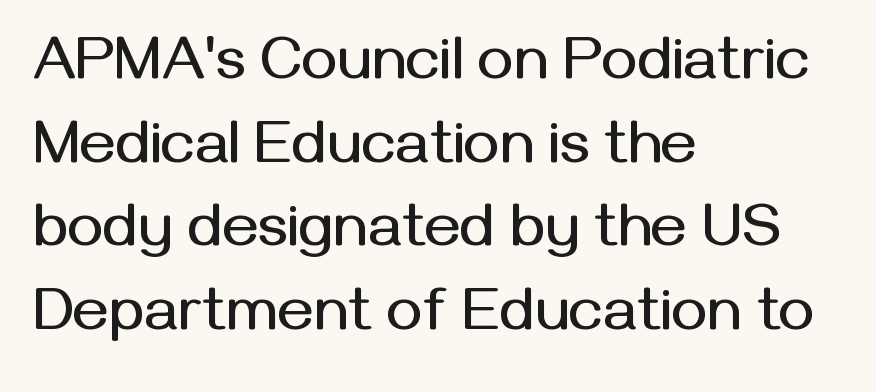
Has an underline been added? It has not. Characters follow at the spacing the type designer built in. Vertically, the passage feels balanced, rows spaced as you'd expect. Is this a sans? Yes — the strokes have no serifs.
